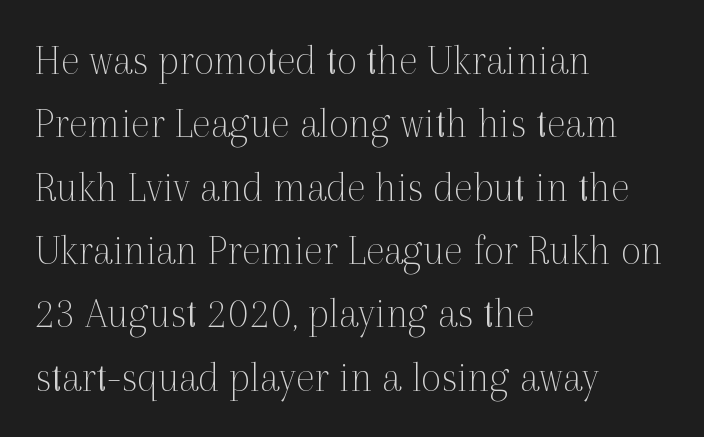
The specimen omits any rule beneath the text block's lines. This is not heavy type; no bold has been used. A typesetter would call this leading conventional body-copy spacing. Students, note that the glyphs here touch the page at normal intervals. This sample uses a serif face.
